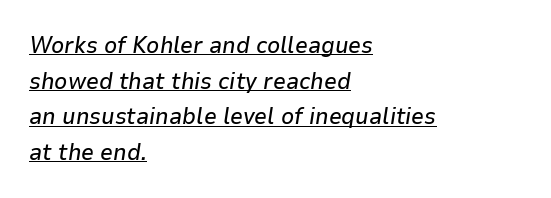
Each line of the rendering has a horizontal stroke beneath the glyphs. The specimen reads as italic at a glance. Reading down the block, your eye returns to a fixed left position each line. Does the leading feel generous? No, just average.
